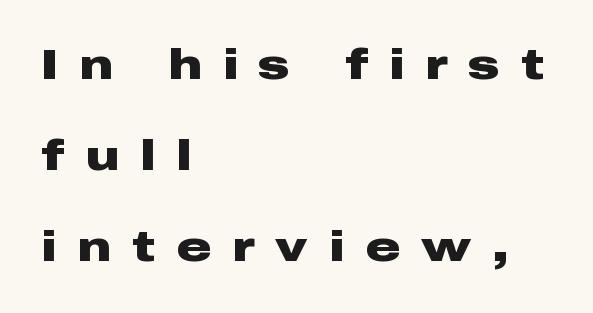
{"serif": "no", "italic": "no", "bold": "yes", "weight": "heavy", "width": "wide", "stroke_contrast": "low", "x_height": "medium", "monospaced": "no", "underline": "no", "align": "left", "line_spacing": "loose", "line_spacing_ratio": 2.12, "letter_spacing": "wide", "letter_spacing_em": 0.49, "glyph_px": 43}
